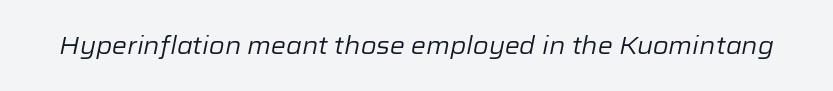
The image shows 24 px text type, italic (leaning right); set normal letter spacing, not underlined.
